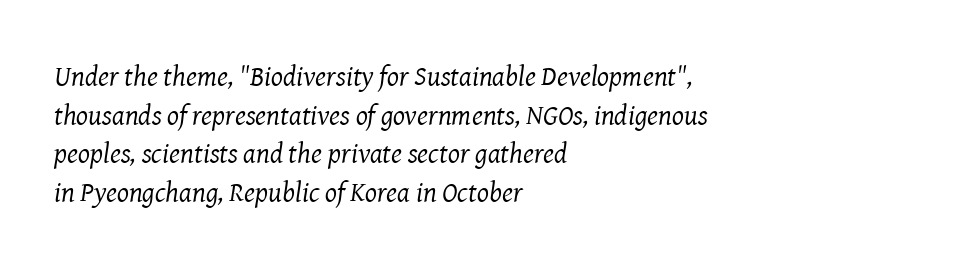
Normally led — the rows are evenly, conventionally spaced. Honestly, there is no underline to notice here at all. Stroke mass is kept to a normal reading level or below. Spacing between characters is what you'd get straight out of the box.
